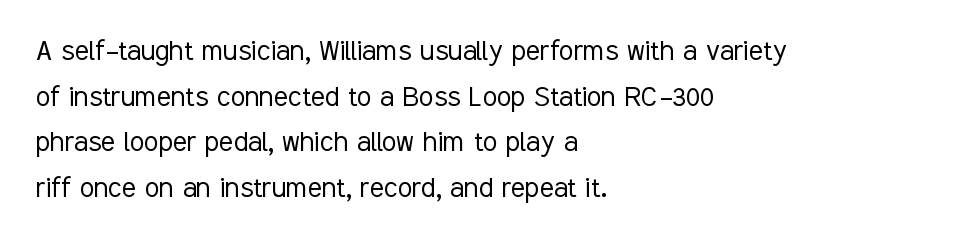
The image shows 33 px light, condensed sans-serif type, upright; set left-aligned, normal line spacing (1.38x), normal letter spacing, not underlined; low stroke contrast and a medium x-height.
